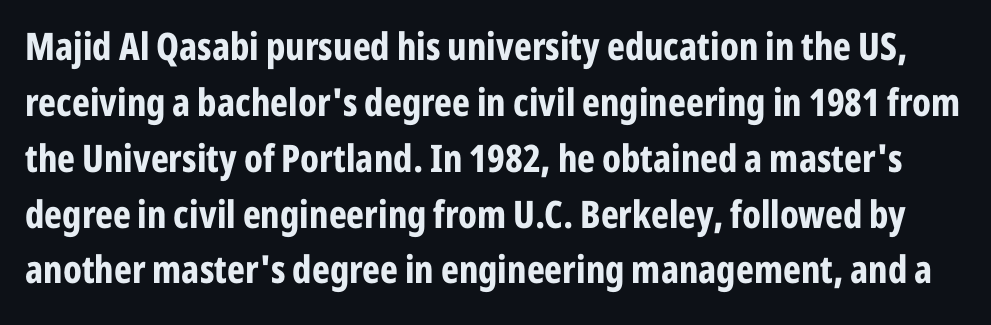
Q: Is the text bold? A: Yes.
Q: Is the text italic (slanted)? A: No, it is upright.
Q: Is the typeface a serif or a sans-serif typeface? A: Sans-serif.
Q: Is the text underlined? A: No.
Q: Is the spacing between letters normal or unusually wide? A: Normal.
Q: Is the spacing between lines tight, normal or loose? A: Normal.
Q: Width (condensed, normal, or wide)? A: Condensed.
Q: Stroke contrast? A: Low.
Q: x-height? A: Medium.
Q: Monospaced? A: No.
